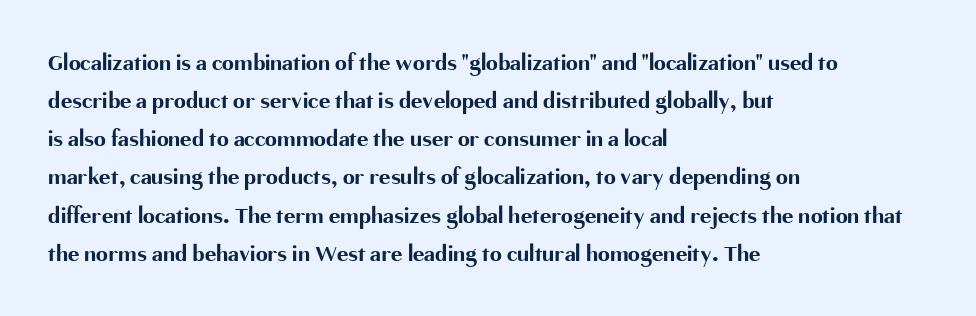
The image shows 24 px bold type, upright; set left-aligned, normal line spacing (1.59x), normal letter spacing, not underlined.
